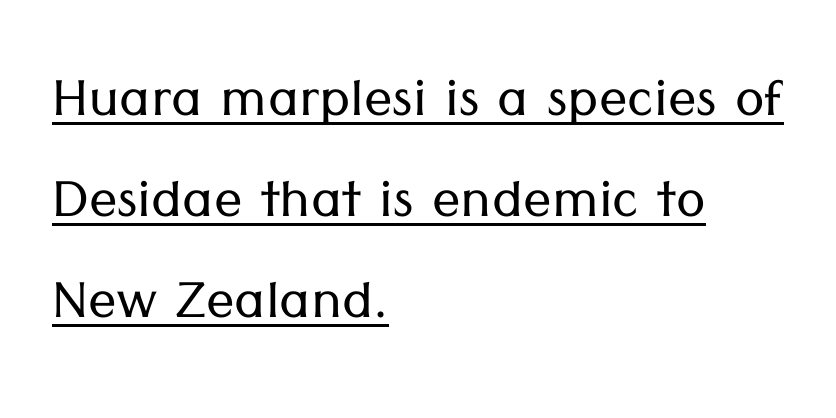
The image shows 71 px light sans-serif type, upright; set left-aligned, normal line spacing (1.42x), normal letter spacing, underlined; low stroke contrast and a medium x-height.
